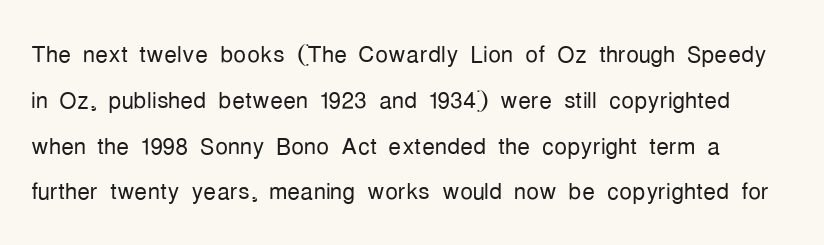
The image shows 32 px light, condensed sans-serif type, upright; set normal line spacing (1.43x), normal letter spacing, not underlined; low stroke contrast and a medium x-height.
